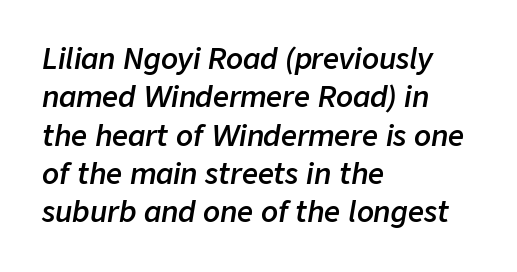
These lines are rendered in a variable-pitch font. Reading down the block, your eye returns to a fixed left position each line. Posture: slanted. Compared with an ordinary text face, these strokes are moderately heavier — a semibold. Line spacing here is normal.
